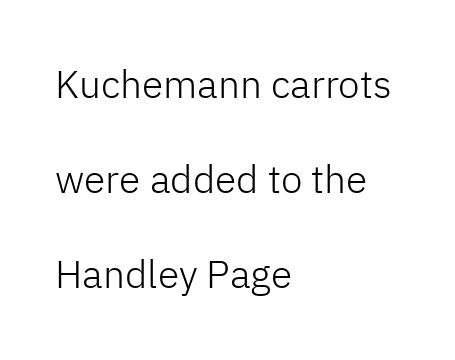
{"serif": "no", "italic": "no", "bold": "no", "weight": "light", "width": "normal", "stroke_contrast": "low", "x_height": "medium", "monospaced": "no", "underline": "no", "align": "left", "line_spacing": "loose", "line_spacing_ratio": 2.43, "letter_spacing": "normal", "letter_spacing_em": 0.0, "glyph_px": 39}
